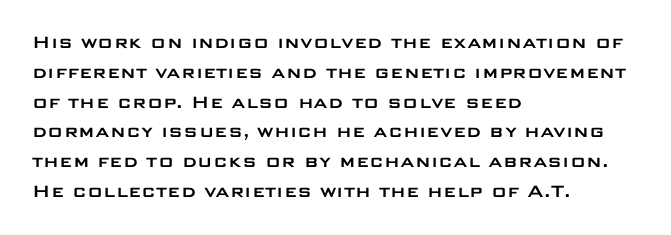
Which margin do the lines hug? The left one — the right edge is uneven. The letters stand upright; this is a roman face. Any mark beneath the type? The region is blank. The space between consecutive lines is moderate. No extra tracking has been applied to these lines.
